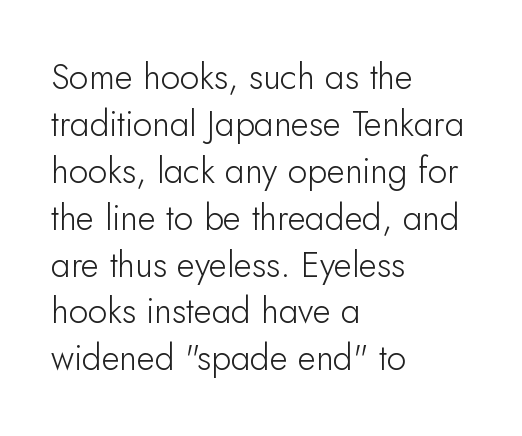
Q: Is the text bold? A: No.
Q: Is the text italic (slanted)? A: No, it is upright.
Q: Is the typeface a serif or a sans-serif typeface? A: Sans-serif.
Q: Is the text underlined? A: No.
Q: How is the paragraph aligned? A: Left-aligned.
Q: Is the spacing between letters normal or unusually wide? A: Normal.
Q: Is the spacing between lines tight, normal or loose? A: Normal.
Q: Width (condensed, normal, or wide)? A: Normal.
Q: Stroke contrast? A: Low.
Q: x-height? A: Small.
Q: Monospaced? A: No.
